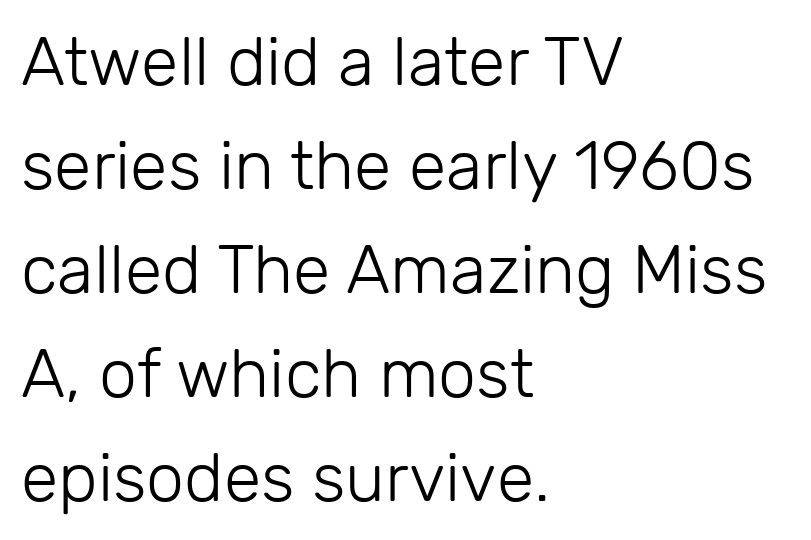
{"serif": "no", "italic": "no", "bold": "no", "weight": "light", "width": "normal", "stroke_contrast": "low", "x_height": "medium", "monospaced": "no", "underline": "no", "align": "left", "line_spacing": "normal", "line_spacing_ratio": 1.53, "letter_spacing": "normal", "letter_spacing_em": 0.0, "glyph_px": 68}
